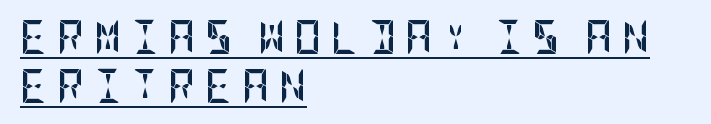
{"serif": "no", "italic": "no", "bold": "yes", "weight": "semibold", "width": "condensed", "stroke_contrast": "low", "x_height": "large", "underline": "yes", "align": "left", "line_spacing": "normal", "line_spacing_ratio": 1.45, "letter_spacing": "wide", "letter_spacing_em": 0.27, "glyph_px": 34}
